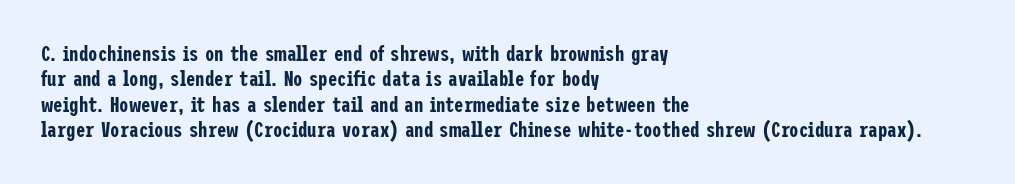
{"italic": "no", "underline": "no", "align": "left", "line_spacing_ratio": 1.21, "letter_spacing": "normal", "letter_spacing_em": 0.0, "glyph_px": 21}
